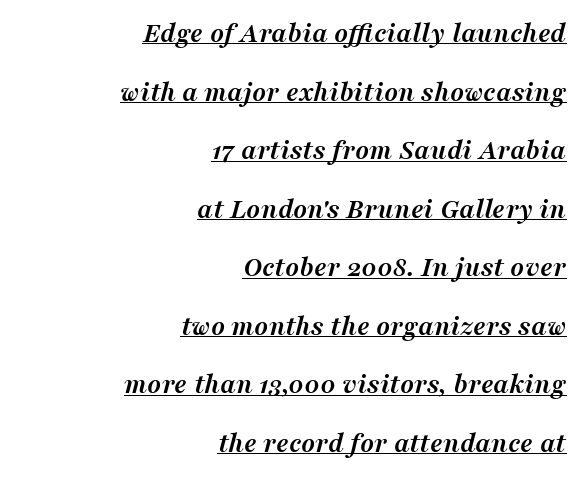
The image shows 29 px semibold serif type, italic (leaning right); set right-aligned, loose line spacing (2.02x), normal letter spacing, underlined; medium stroke contrast and a medium x-height.
